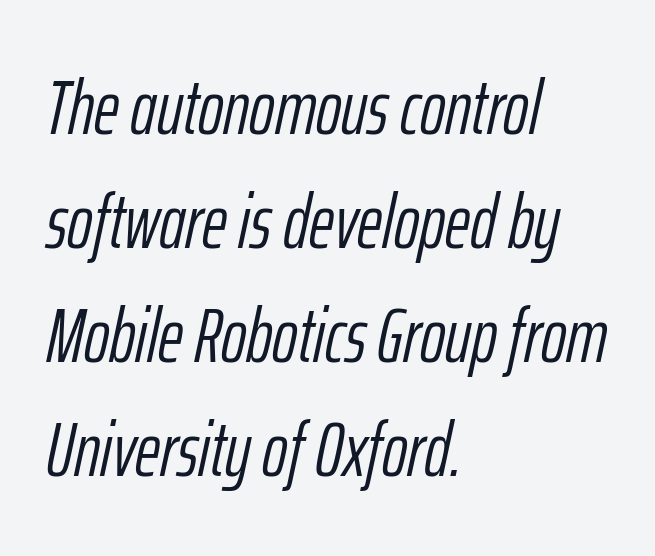
Q: Is the text bold? A: No.
Q: Is the text italic (slanted)? A: Yes, it leans right by about 12 degrees.
Q: Is the text underlined? A: No.
Q: How is the paragraph aligned? A: Left-aligned.
Q: Is the spacing between letters normal or unusually wide? A: Normal.
Q: Is the spacing between lines tight, normal or loose? A: Normal.
Q: Width (condensed, normal, or wide)? A: Condensed.
Q: Stroke contrast? A: Low.
Q: x-height? A: Medium.
Q: Monospaced? A: No.
